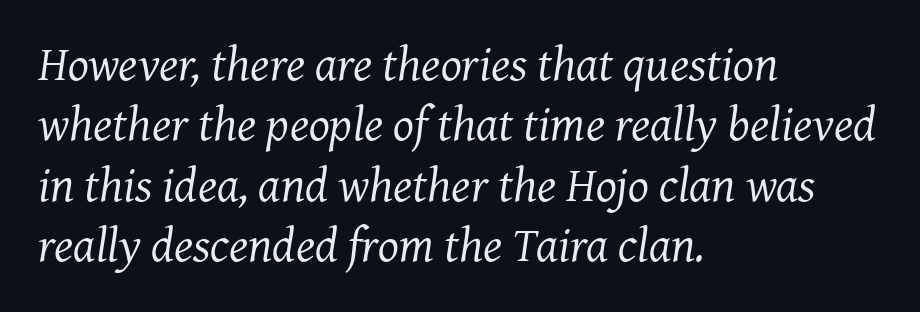
Looks like regular typesetting: each glyph gets only the width it needs. The weight tops out at a normal text grade. The characters display serif detailing at their extremities. Letter spacing: default.
